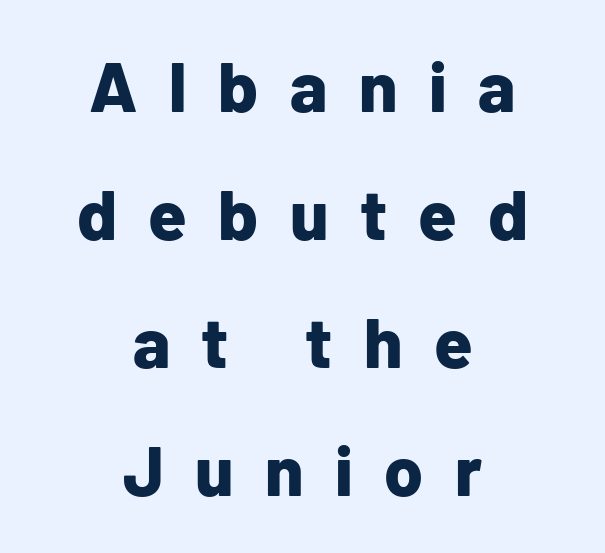
Q: Is the text bold? A: Yes.
Q: Is the text italic (slanted)? A: No, it is upright.
Q: Is the typeface a serif or a sans-serif typeface? A: Sans-serif.
Q: Is the text underlined? A: No.
Q: How is the paragraph aligned? A: Centered.
Q: Is the spacing between letters normal or unusually wide? A: Unusually wide.
Q: Width (condensed, normal, or wide)? A: Normal.
Q: Stroke contrast? A: Low.
Q: x-height? A: Medium.
Q: Monospaced? A: No.
